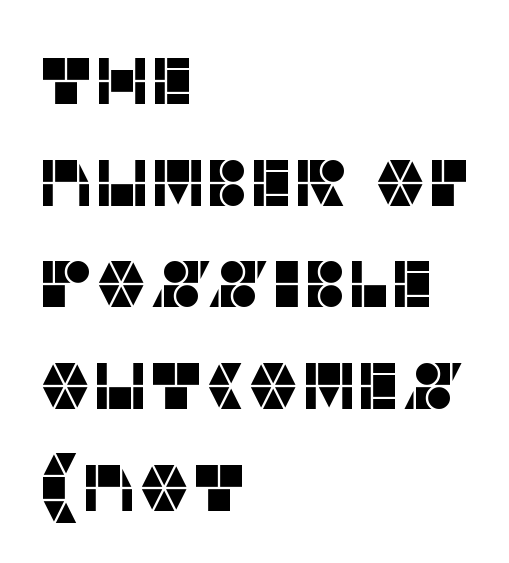
The baseline area is clear. Standard letterfit; no display-style spreading of the glyphs. Here the designer chose a conventional face with non-uniform glyph widths. The lettering holds an erect, upright posture throughout. No feet cap the strokes, marking this as sans-serif type. A typesetter would call this leading conventional body-copy spacing.
